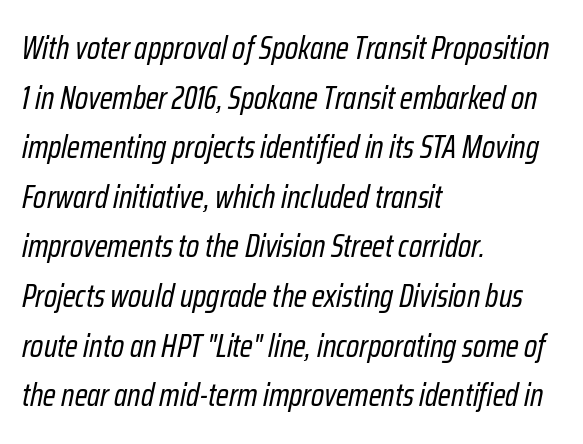
The image shows 32 px regular-weight, condensed type, italic (leaning right); set left-aligned, normal line spacing (1.55x), normal letter spacing, not underlined; low stroke contrast and a medium x-height.
